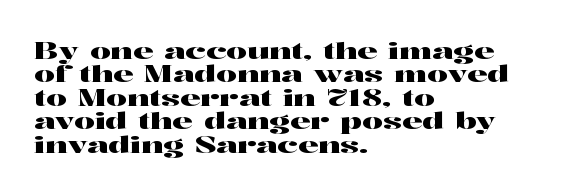
Clear beneath every line of the passage. The passage is arranged the way most books set body copy — flush left. Ordinary non-slanted type is in use. Honestly, the rows look squashed on top of each other. The passage shown has conventional tracking throughout.
